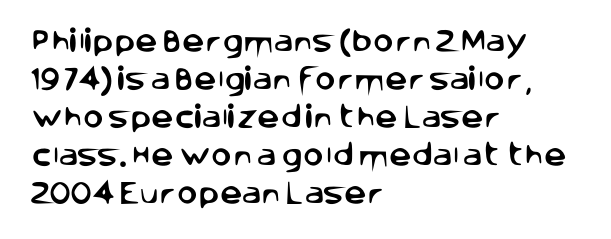
Q: Is the text italic (slanted)? A: No, it is upright.
Q: Is the text underlined? A: No.
Q: How is the paragraph aligned? A: Left-aligned.
Q: Is the spacing between letters normal or unusually wide? A: Normal.
Q: Is the spacing between lines tight, normal or loose? A: Normal.
